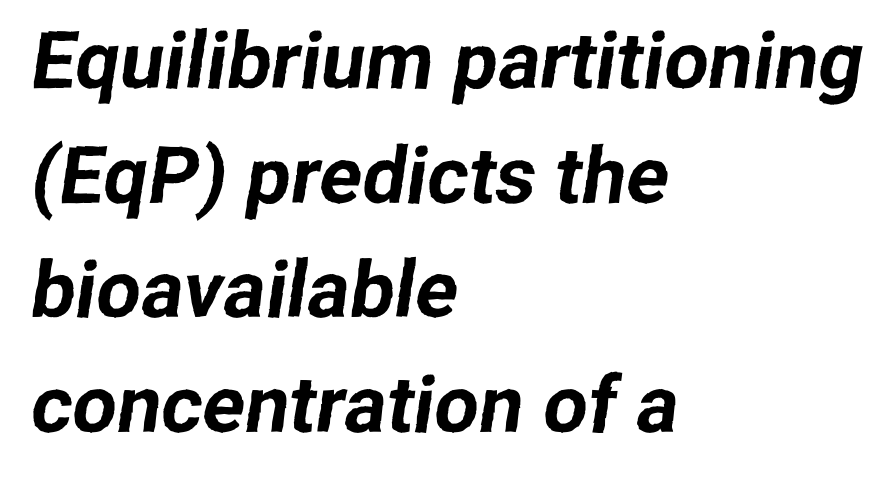
The space beneath each line is pristine and unruled. Between one letter and the next there's only the usual sliver of space. Vertical spacing — default. Observe the absence of serifs on each vertical stroke in this sample. Visually the block forms a straight wall on the left and a jagged coastline on the right. The rendering uses natural spacing where letterforms have individual widths.
